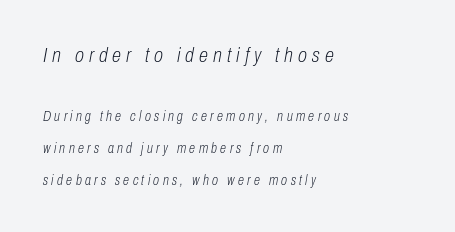
{"italic": "yes", "lean": "right", "slant_degrees": 10, "bold": "no", "underline": "no", "align": "left", "line_spacing": "loose", "line_spacing_ratio": 2.29, "letter_spacing": "wide", "letter_spacing_em": 0.24, "larger_block": "first", "size_ratio": 1.5, "glyph_px": 21}
